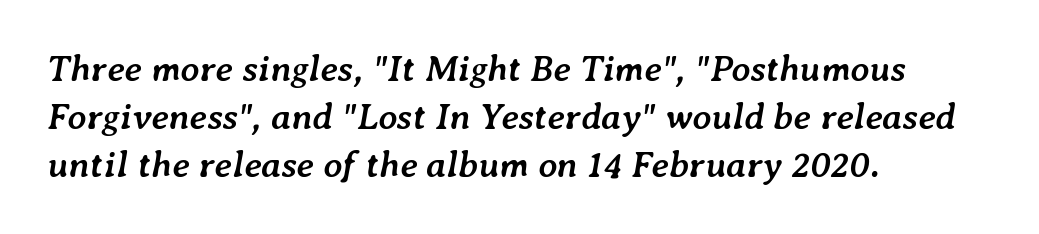
This rendering features lettering with no underline. Each new line begins a customary step beneath the previous one. Pretty heavy lettering here — definitely bold. The compositor pushed each line to the left boundary. These lines are rendered in a variable-pitch font.
